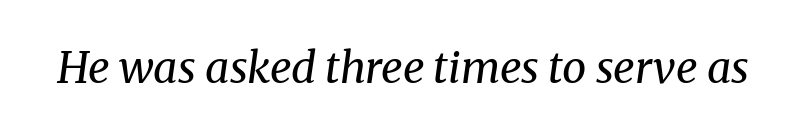
The image shows 43 px regular-weight serif type, italic (leaning right); set normal letter spacing, not underlined; medium stroke contrast and a medium x-height.
